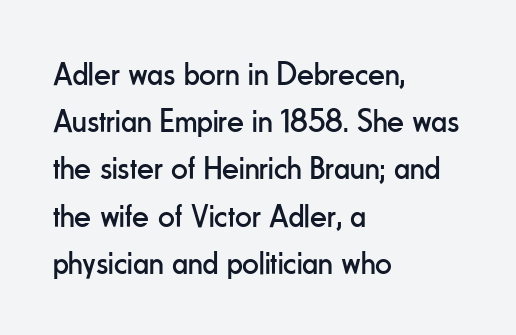
The image shows 33 px regular-weight, condensed sans-serif type, upright; set left-aligned, normal line spacing (1.43x), normal letter spacing, not underlined; low stroke contrast and a small x-height.
